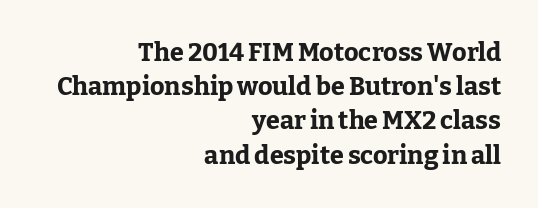
Regarding leading, the lines here are spaced in the standard way. The type is set solid horizontally, with unmodified tracking. A flush-right, rag-left setting is used for this passage. Posture: upright roman. Glance below the letters and you will spot only blank space. The font is running at its bold setting.
